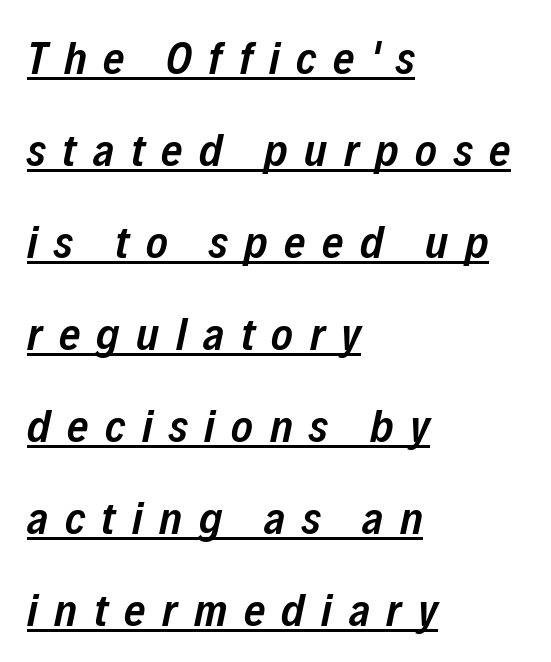
The image shows 46 px semibold, condensed type, italic (leaning right); set left-aligned, loose line spacing (2.0x), unusually wide letter spacing (+0.36 em), underlined; low stroke contrast and a medium x-height.
